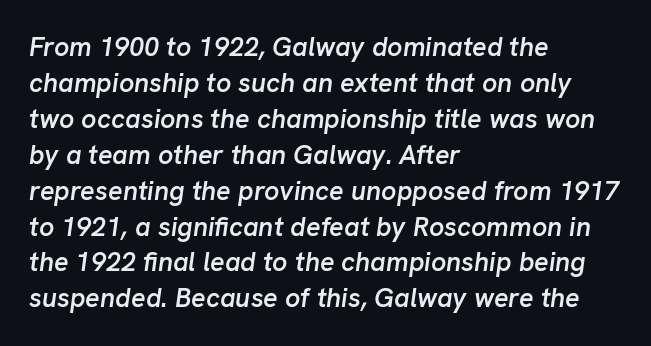
The baseline area is clear. Vertical spacing — default. The rag falls on the right side of this text block. It's the slanting kind of type. Weight check: semibold — heavier than regular, not quite bold. These lines keep a tight, regular rhythm from letter to letter.
